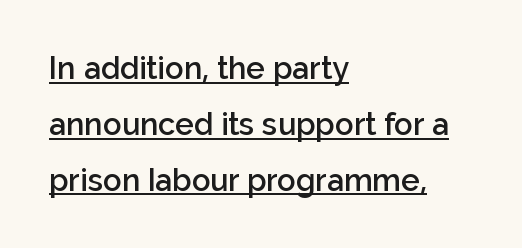
{"serif": "no", "italic": "no", "bold": "semi", "weight": "semibold", "width": "normal", "stroke_contrast": "low", "x_height": "medium", "monospaced": "no", "underline": "yes", "align": "left", "line_spacing_ratio": 1.8, "letter_spacing": "normal", "letter_spacing_em": 0.0, "glyph_px": 31}
